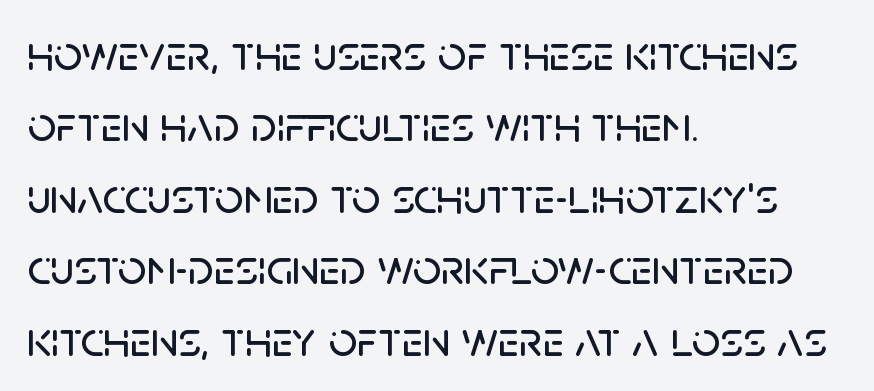
Do the characters align in a grid? No, the font is proportional. Layout note: lines flush left. This block has exactly the height ordinary leading produces. Look at the bottom of the vertical strokes: they stop flat, with no serifs. Italic? Not at all — the glyphs are vertical. The type is set solid horizontally, with unmodified tracking.
